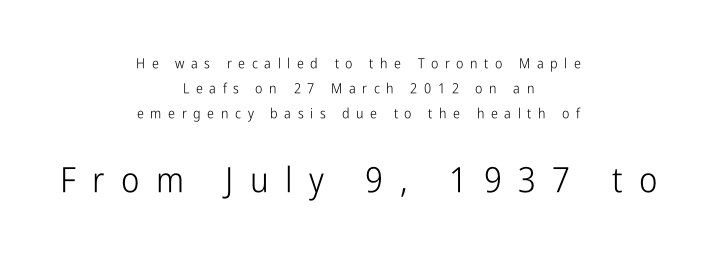
Q: Is the text bold? A: No.
Q: Is the text italic (slanted)? A: No, it is upright.
Q: Is the typeface a serif or a sans-serif typeface? A: Sans-serif.
Q: Is the text underlined? A: No.
Q: How is the paragraph aligned? A: Centered.
Q: Is the spacing between letters normal or unusually wide? A: Unusually wide.
Q: Which block of text is set in a larger size, the first (top) or the second (bottom)? A: The second (bottom) one.
Q: Width (condensed, normal, or wide)? A: Condensed.
Q: Stroke contrast? A: Low.
Q: x-height? A: Medium.
Q: Monospaced? A: No.
